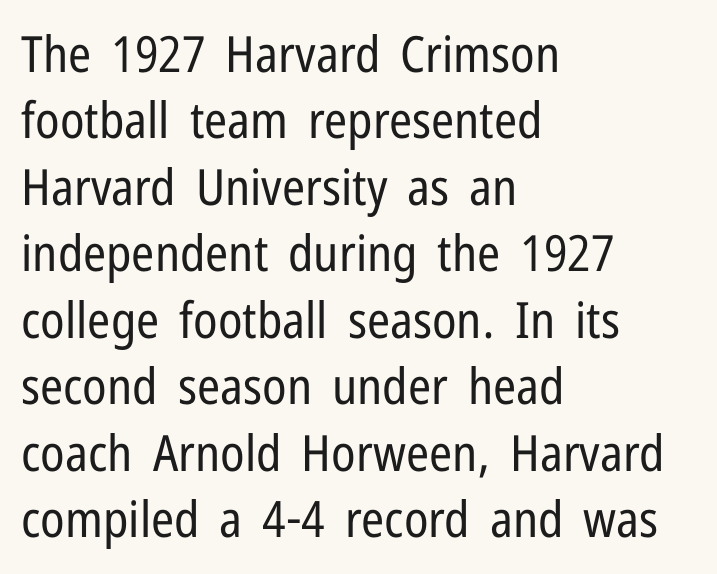
The ragged edge is on the right, which tells us the setting is flush left. The font family rendered here belongs to the sans-serif group. In terms of leading, this rendering sits right in the middle. The characters are drawn with everyday or finer stroke widths.
